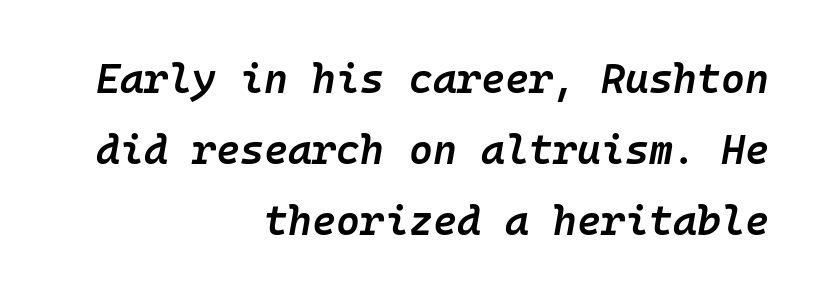
The image shows 41 px semibold type, italic (leaning right), monospaced; set right-aligned, line spacing 1.73x, normal letter spacing, not underlined; low stroke contrast and a medium x-height.
